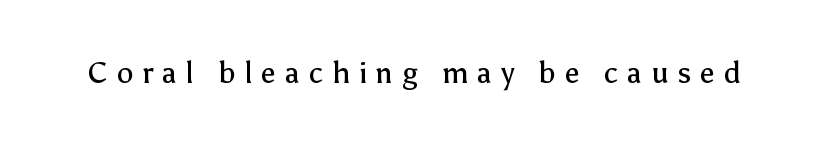
The image shows 30 px regular-weight sans-serif type, upright; set unusually wide letter spacing (+0.29 em), not underlined; low stroke contrast and a medium x-height.
